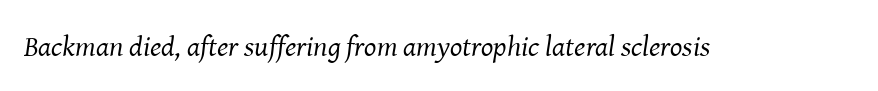
Serif or sans? Serif — the stroke terminals have little feet. Check under the words: just untouched page. No letter is thick-stroked: the sample isn't bold. Spacing verdict: proportional, widths tailored to each character. Honestly, the letter spacing is just normal — you wouldn't notice it.
